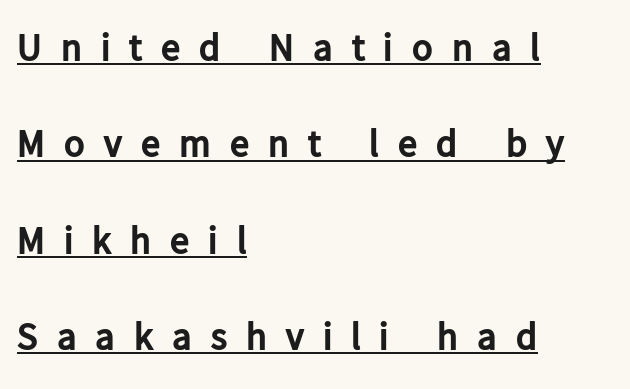
A rule runs beneath these lines of type. Compared with typical body copy, the letter spacing here is much looser. Note the varied advance widths — an 'i' is clearly narrower than an 'm'. Unlike a traditional serif, this face leaves its strokes unadorned. Do the letters lean? They stand straight. Vertically, the passage feels expansive, rows floating well apart.
